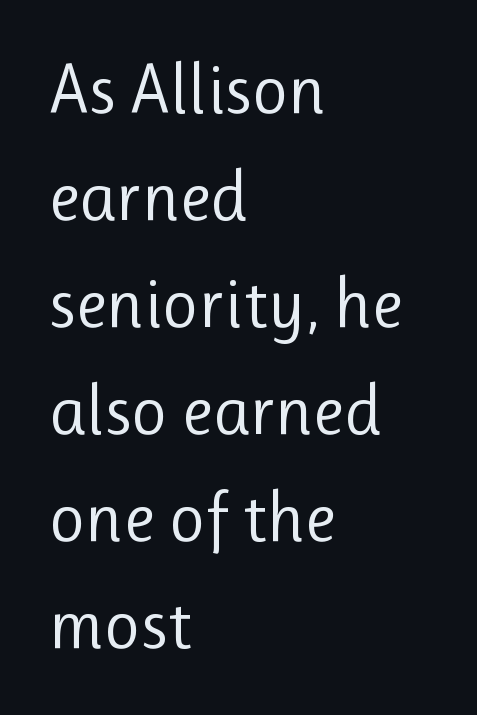
Q: Is the text bold? A: No.
Q: Is the text italic (slanted)? A: No, it is upright.
Q: Is the typeface a serif or a sans-serif typeface? A: Sans-serif.
Q: Is the text underlined? A: No.
Q: How is the paragraph aligned? A: Left-aligned.
Q: Is the spacing between letters normal or unusually wide? A: Normal.
Q: Is the spacing between lines tight, normal or loose? A: Normal.
Q: Width (condensed, normal, or wide)? A: Normal.
Q: Stroke contrast? A: Low.
Q: x-height? A: Medium.
Q: Monospaced? A: No.
